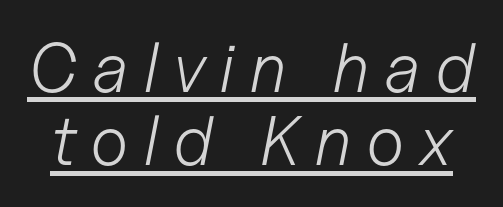
The axis of the letterforms is tilted away from vertical. Line spacing here is tight. Each stroke keeps to a modest, everyday thickness or less. There is plenty of visible air inserted between adjacent glyphs.
